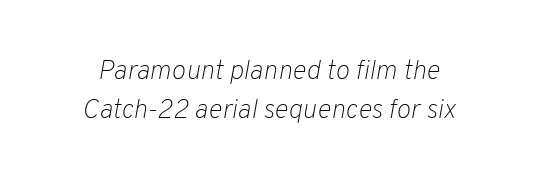
The image shows 27 px text type, italic (leaning right); set normal line spacing (1.43x), normal letter spacing, not underlined.
